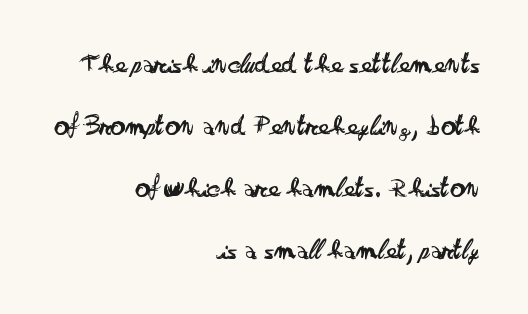
{"serif": "no", "italic": "no", "bold": "no", "weight": "regular", "width": "wide", "stroke_contrast": "low", "x_height": "small", "monospaced": "no", "underline": "no", "align": "right", "line_spacing": "loose", "line_spacing_ratio": 2.14, "letter_spacing": "normal", "letter_spacing_em": 0.0, "glyph_px": 29}
